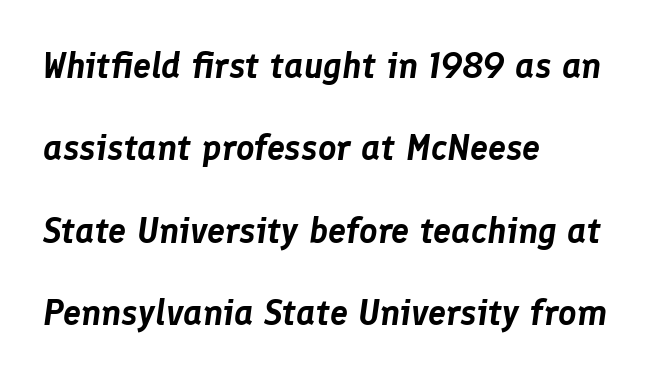
The image shows 36 px text type, italic (leaning right); set left-aligned, loose line spacing (2.29x), normal letter spacing, not underlined; low stroke contrast and a medium x-height.
